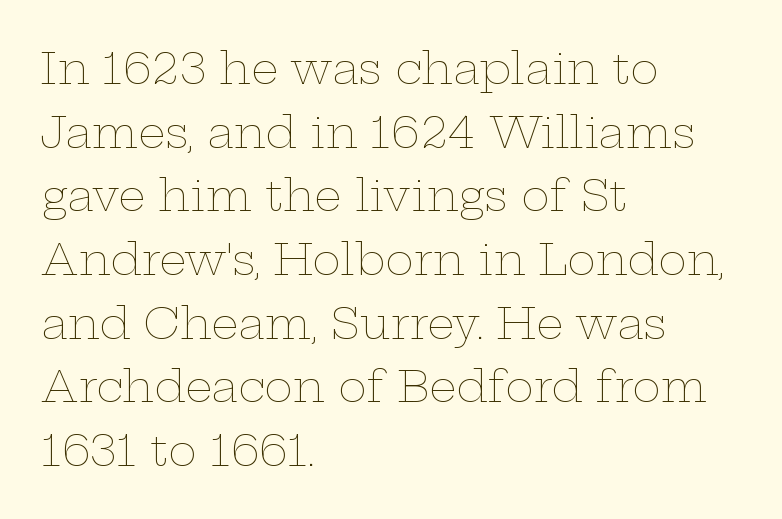
Rule under the text: the space is simply empty. The rendering uses natural spacing where letterforms have individual widths. Does extra space separate the letters? No, they use regular spacing. Rendered with straight, roman letterforms. The leading is moderate, giving the passage an even texture. The strokes are not fattened; the text isn't bold.
